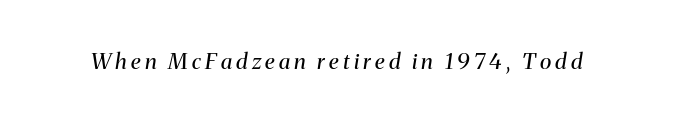
Weight: regular or lighter. The face used here has a pronounced slope to its letters. Any mark beneath the type? The region is blank.
